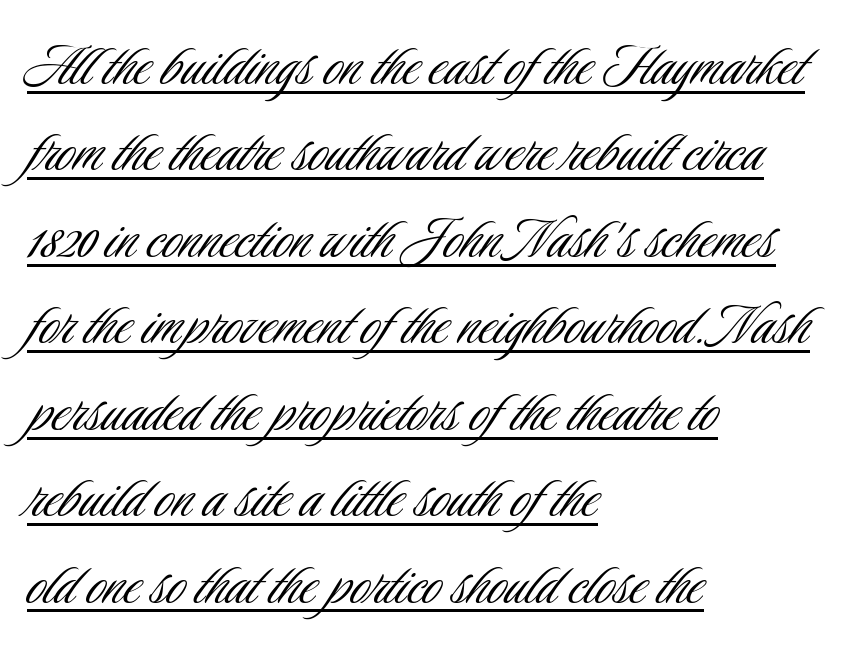
In terms of letterspacing, this is plain default setting. Serif or sans? Sans — the stroke terminals are bare. The typesetter chose a ragged-right arrangement here. Each line of the rendering has a horizontal stroke beneath the glyphs. The passage shown is not bold in any degree.
